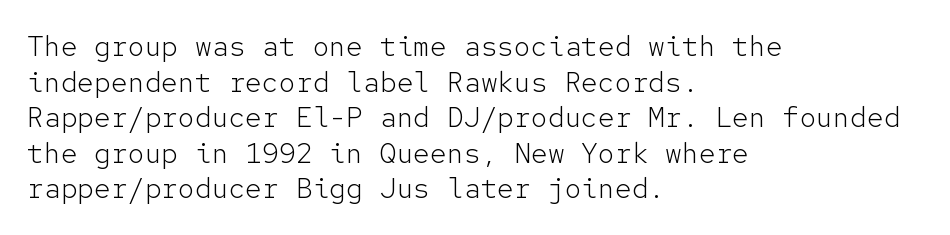
The image shows 28 px light sans-serif type, upright, monospaced; set left-aligned, normal line spacing (1.27x), normal letter spacing, not underlined; low stroke contrast and a medium x-height.
